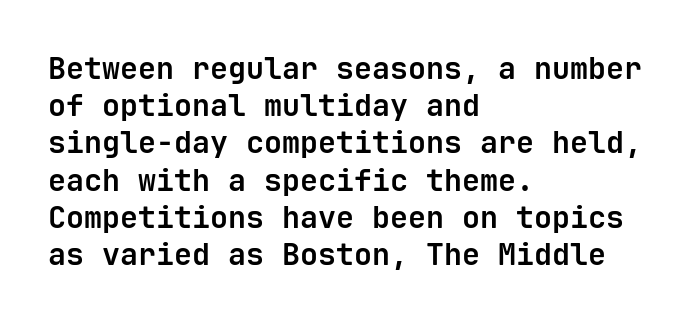
Q: Is the text bold? A: Yes.
Q: Is the text italic (slanted)? A: No, it is upright.
Q: Is the typeface a serif or a sans-serif typeface? A: Sans-serif.
Q: Is the text underlined? A: No.
Q: How is the paragraph aligned? A: Left-aligned.
Q: Is the spacing between letters normal or unusually wide? A: Normal.
Q: Width (condensed, normal, or wide)? A: Normal.
Q: Stroke contrast? A: Low.
Q: x-height? A: Medium.
Q: Monospaced? A: Yes.
